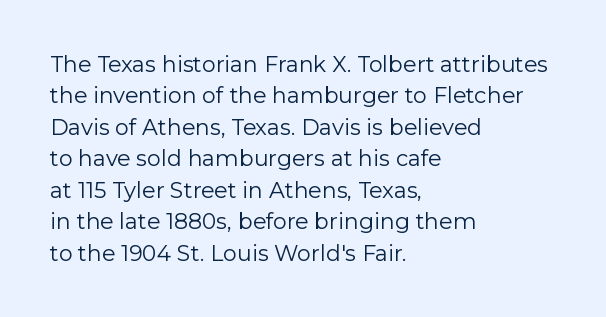
{"italic": "no", "bold": "no", "underline": "no", "align": "left", "line_spacing": "normal", "line_spacing_ratio": 1.43, "letter_spacing": "normal", "letter_spacing_em": 0.0, "glyph_px": 22}
